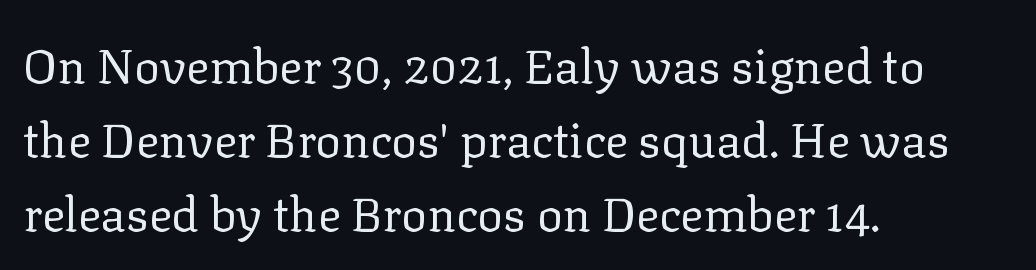
Italic? Not at all — the glyphs are vertical. Underline: absent. Notice how descenders clear the ascenders below comfortably — that's standard leading. The lines are quadded left. This sample has the flowing, uneven cadence of proportional lettering.
